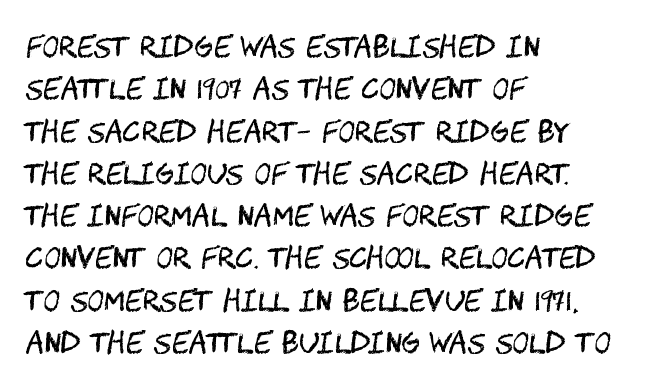
Baseline-to-baseline distance is the conventional proportion of letter height. Descender tails drop into unmarked territory. This reads as an unemphasized weight, regular at the heaviest. The line texture is even and compact thanks to regular tracking. The type family on display is of the sans-serif kind. Horizontally, the lines are justified to the leading edge only.
